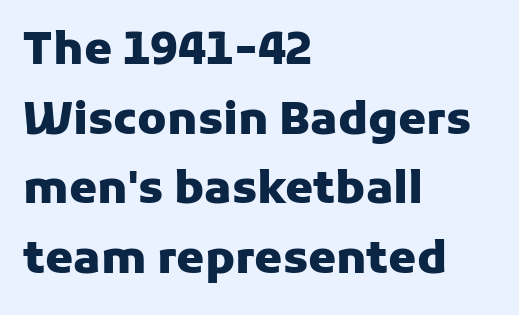
{"serif": "no", "italic": "no", "bold": "yes", "weight": "heavy", "width": "normal", "stroke_contrast": "low", "x_height": "medium", "monospaced": "no", "underline": "no", "align": "left", "line_spacing": "normal", "line_spacing_ratio": 1.55, "letter_spacing": "normal", "letter_spacing_em": 0.0, "glyph_px": 45}
